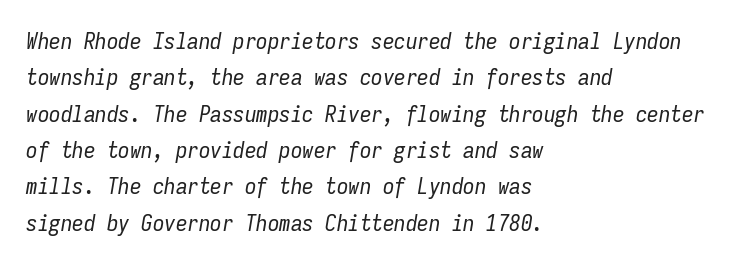
Type without underlining. Standard letterfit; no display-style spreading of the glyphs. The rendering uses a moderate line-height, typical for paragraphs. Reading down the block, your eye returns to a fixed left position each line.
